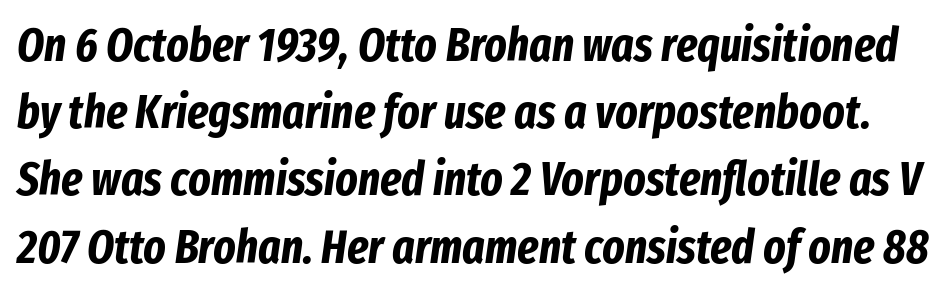
Tracking here is standard; glyphs follow each other at the usual distance. An italicized treatment has been applied to the whole sample. You could not count columns in this text — the font is proportionally spaced. The lines sit at an ordinary, default distance from one another. Just letters on the line, the space beneath them empty.
